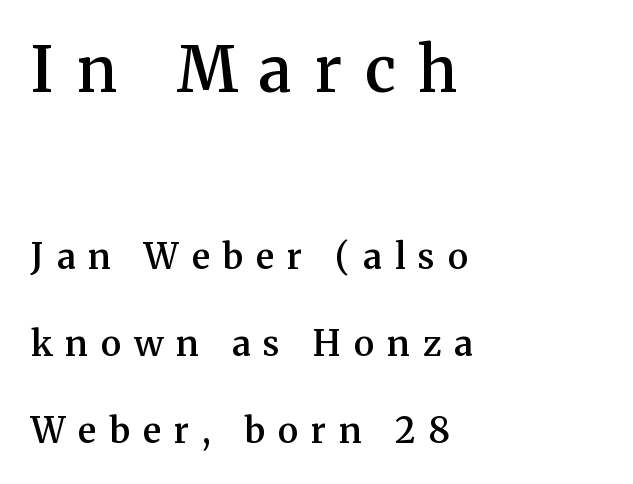
The image shows 62 px semibold serif type, upright; set left-aligned, loose line spacing (2.48x), unusually wide letter spacing (+0.37 em), not underlined; the first (top) block is 1.77x larger; medium stroke contrast and a medium x-height.
